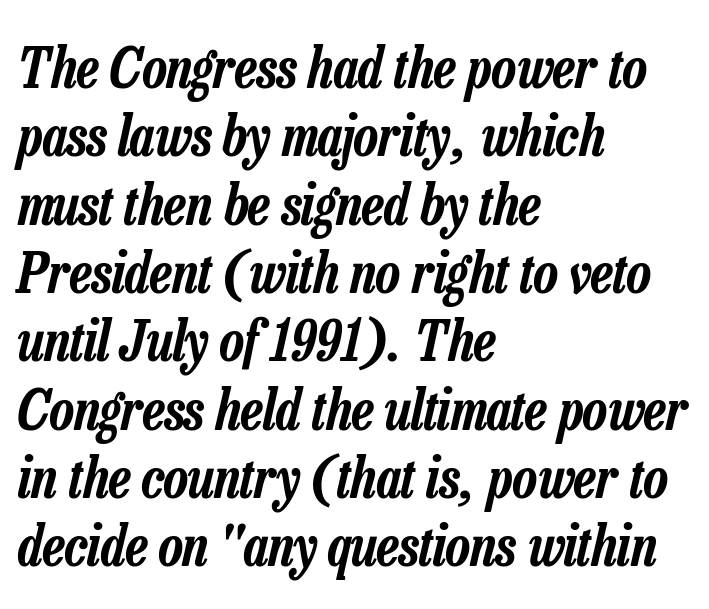
{"italic": "yes", "lean": "right", "slant_degrees": 13, "width": "condensed", "stroke_contrast": "low", "x_height": "medium", "monospaced": "no", "underline": "no", "align": "left", "line_spacing_ratio": 1.22, "letter_spacing": "normal", "letter_spacing_em": 0.0, "glyph_px": 56}
